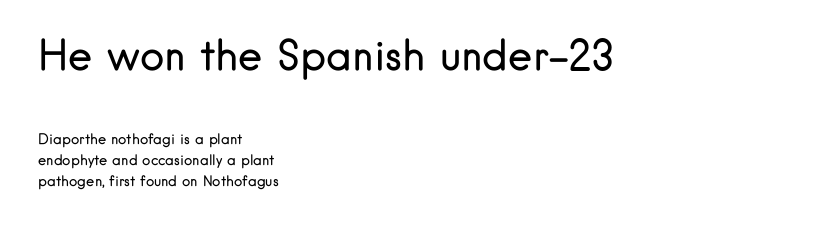
The image shows 41 px regular-weight sans-serif type, upright; set left-aligned, normal line spacing (1.51x), normal letter spacing, not underlined; the first (top) block is 2.93x larger; low stroke contrast and a small x-height.
